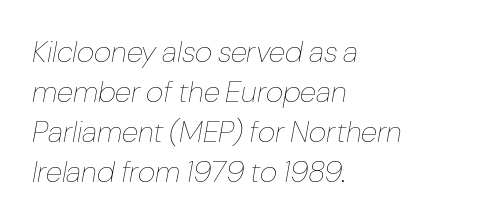
Q: Is the text bold? A: No.
Q: Is the text italic (slanted)? A: Yes, it leans right by about 10 degrees.
Q: Is the text underlined? A: No.
Q: How is the paragraph aligned? A: Left-aligned.
Q: Is the spacing between letters normal or unusually wide? A: Normal.
Q: Is the spacing between lines tight, normal or loose? A: Normal.
Q: Width (condensed, normal, or wide)? A: Normal.
Q: Stroke contrast? A: Low.
Q: x-height? A: Medium.
Q: Monospaced? A: No.
